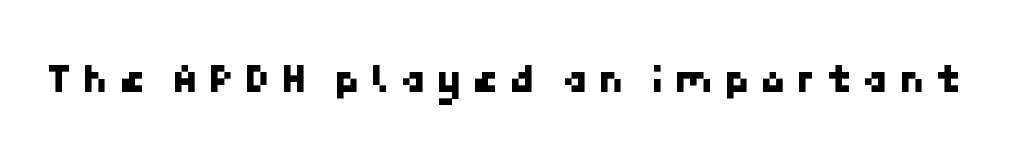
{"serif": "no", "width": "normal", "stroke_contrast": "low", "x_height": "medium", "underline": "no", "letter_spacing": "wide", "letter_spacing_em": 0.24, "glyph_px": 42}
